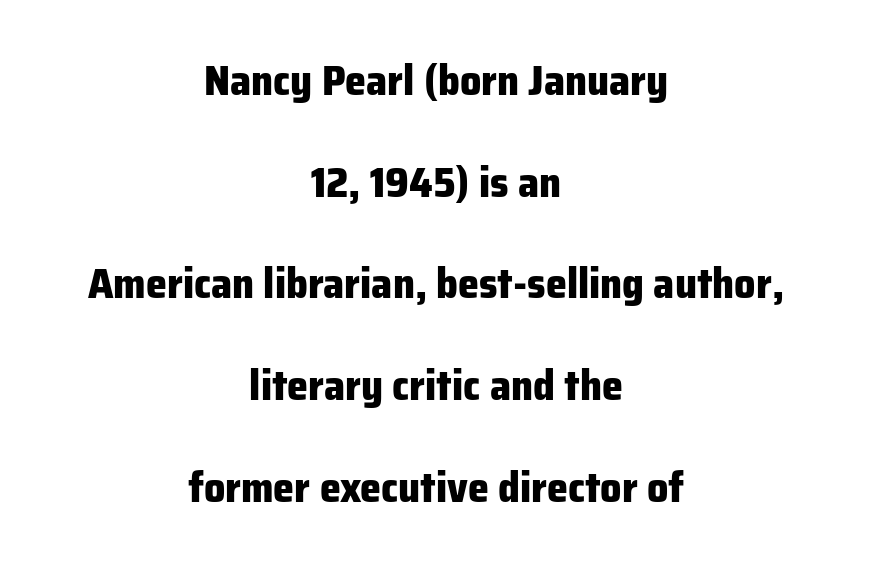
In terms of letterspacing, this is plain default setting. In CSS terms this would be text-align: center. The foot of each line stays bare and open. This sample uses an upright cut, with every glyph sitting square on the baseline.
